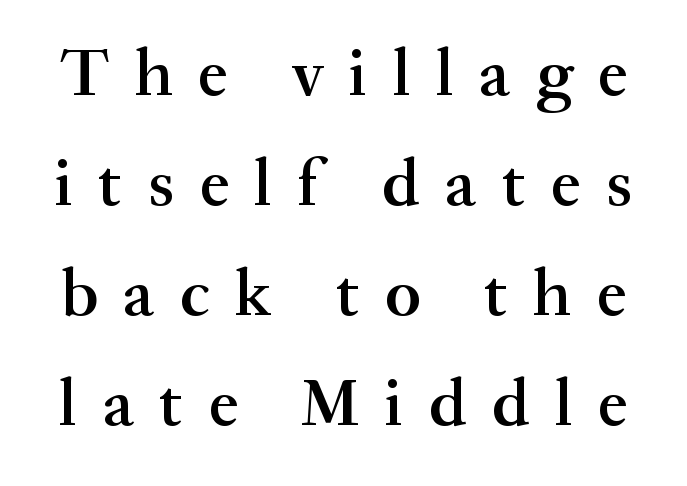
Q: Is the text bold? A: Semi-bold.
Q: Is the text italic (slanted)? A: No, it is upright.
Q: Is the typeface a serif or a sans-serif typeface? A: Serif.
Q: Is the text underlined? A: No.
Q: Is the spacing between letters normal or unusually wide? A: Unusually wide.
Q: Is the spacing between lines tight, normal or loose? A: Normal.
Q: Width (condensed, normal, or wide)? A: Normal.
Q: Stroke contrast? A: Medium.
Q: x-height? A: Small.
Q: Monospaced? A: No.
